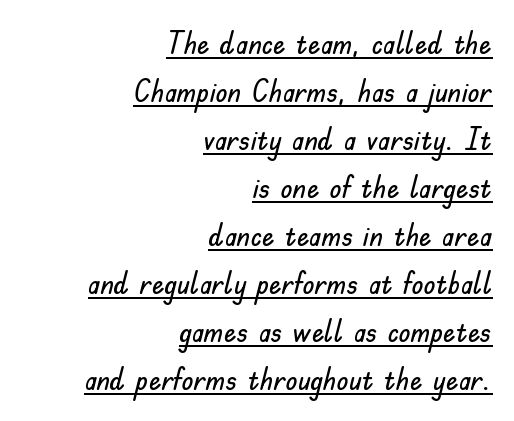
What kind of face is this? One without serifs — a sans. The words here are underlined. Line ends are locked; line starts wander. How would I describe the line gaps? Plain and ordinary.
